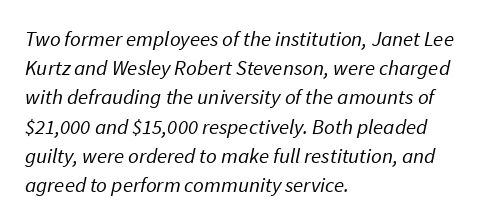
Q: Is the text bold? A: No.
Q: Is the text underlined? A: No.
Q: How is the paragraph aligned? A: Left-aligned.
Q: Is the spacing between letters normal or unusually wide? A: Normal.
Q: Is the spacing between lines tight, normal or loose? A: Normal.
